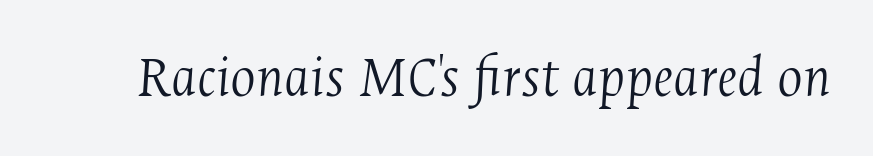
{"serif": "yes", "italic": "yes", "lean": "right", "slant_degrees": 4, "bold": "no", "weight": "light", "width": "condensed", "stroke_contrast": "medium", "x_height": "medium", "monospaced": "no", "underline": "no", "letter_spacing": "normal", "letter_spacing_em": 0.0, "glyph_px": 60}
